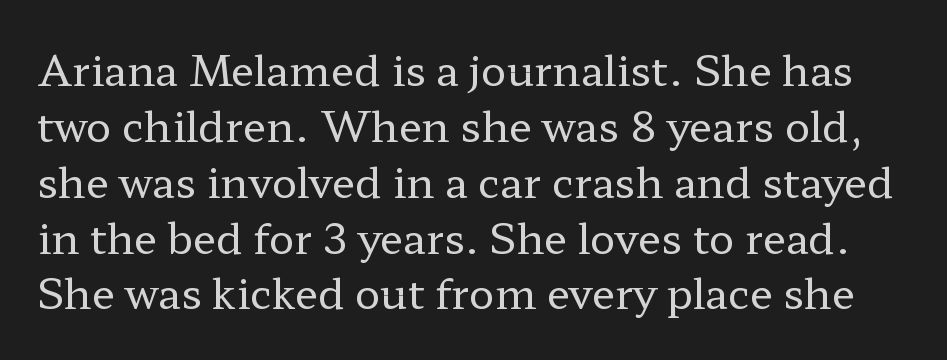
The image shows 42 px regular-weight, wide serif type, upright; set normal line spacing (1.33x), normal letter spacing, not underlined; low stroke contrast and a medium x-height.
